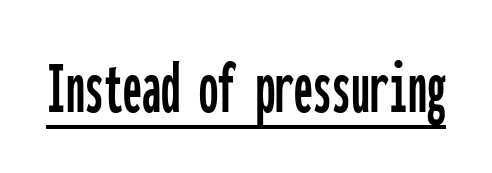
Here the designer chose a console-style face with uniform glyph widths. Ascenders rise straight up at ninety degrees. This rendering leaves character spacing at its baseline value. To sum up the face: it is a sans, with no serifs.
